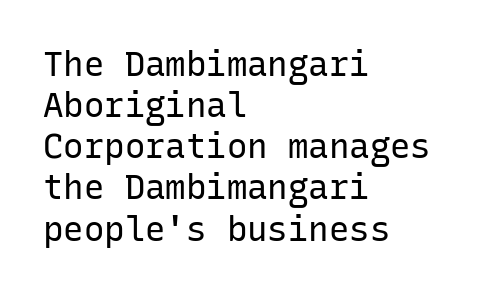
Q: Is the text bold? A: No.
Q: Is the text italic (slanted)? A: No, it is upright.
Q: Is the typeface a serif or a sans-serif typeface? A: Sans-serif.
Q: Is the text underlined? A: No.
Q: How is the paragraph aligned? A: Left-aligned.
Q: Is the spacing between letters normal or unusually wide? A: Normal.
Q: Width (condensed, normal, or wide)? A: Normal.
Q: Stroke contrast? A: Low.
Q: x-height? A: Medium.
Q: Monospaced? A: Yes.
